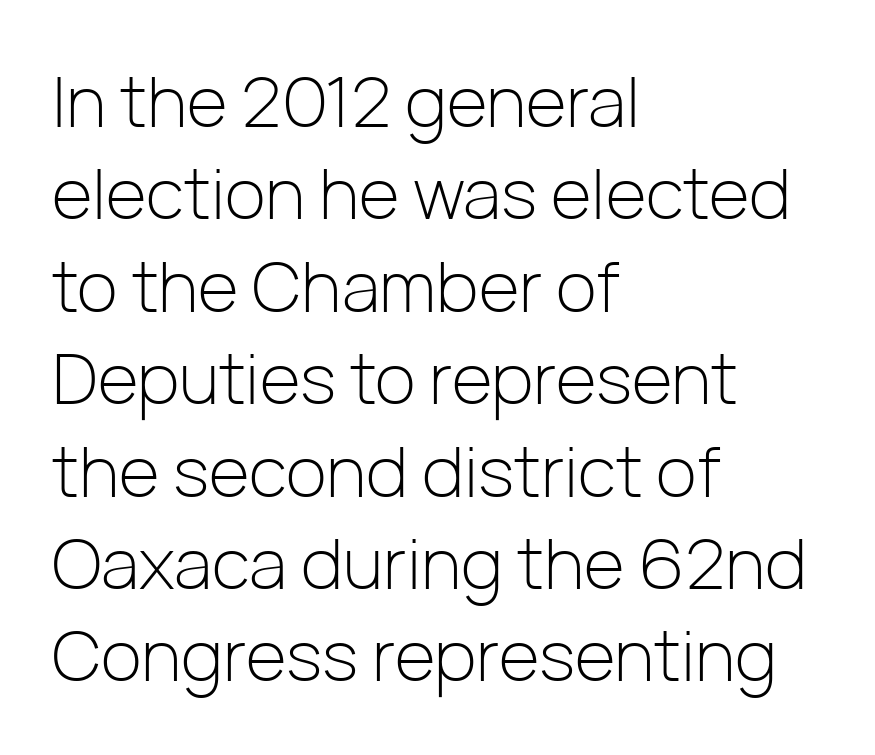
The image shows 70 px light sans-serif type, upright; set left-aligned, normal line spacing (1.32x), normal letter spacing, not underlined; low stroke contrast and a medium x-height.
